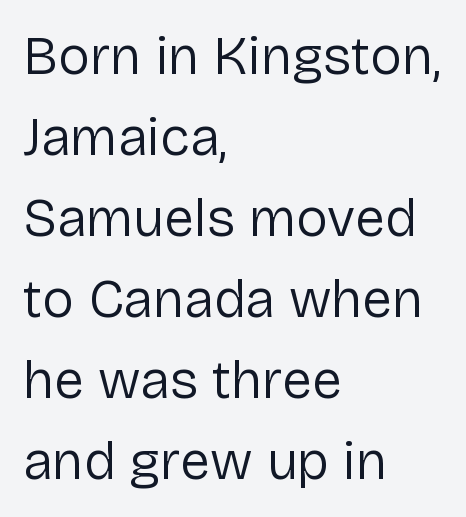
Q: Is the text bold? A: No.
Q: Is the text italic (slanted)? A: No, it is upright.
Q: Is the typeface a serif or a sans-serif typeface? A: Sans-serif.
Q: Is the text underlined? A: No.
Q: How is the paragraph aligned? A: Left-aligned.
Q: Is the spacing between letters normal or unusually wide? A: Normal.
Q: Is the spacing between lines tight, normal or loose? A: Normal.
Q: Width (condensed, normal, or wide)? A: Normal.
Q: Stroke contrast? A: Low.
Q: x-height? A: Medium.
Q: Monospaced? A: No.
